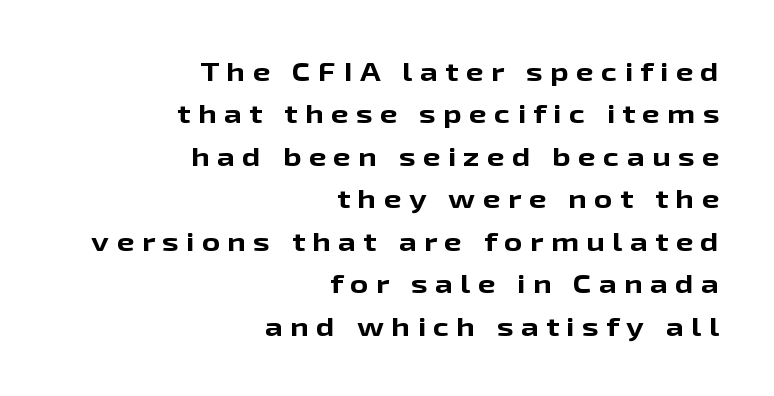
The image shows 25 px bold type, upright; set right-aligned, normal line spacing (1.7x), unusually wide letter spacing (+0.3 em), not underlined.
